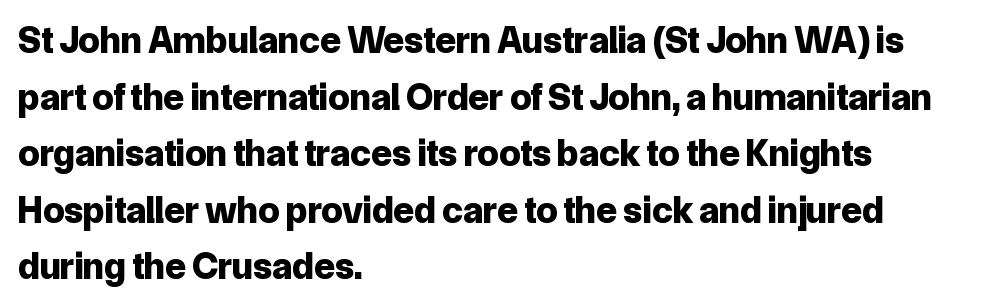
Q: Is the text bold? A: Yes.
Q: Is the text italic (slanted)? A: No, it is upright.
Q: Is the typeface a serif or a sans-serif typeface? A: Sans-serif.
Q: Is the text underlined? A: No.
Q: How is the paragraph aligned? A: Left-aligned.
Q: Is the spacing between letters normal or unusually wide? A: Normal.
Q: Is the spacing between lines tight, normal or loose? A: Normal.
Q: Width (condensed, normal, or wide)? A: Normal.
Q: Stroke contrast? A: Low.
Q: x-height? A: Medium.
Q: Monospaced? A: No.
